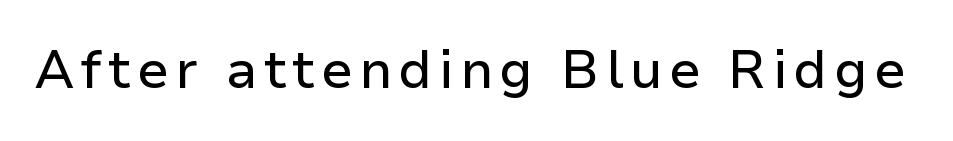
Nothing sits at the stroke ends, so this counts as sans-serif. Unlike italic type, these characters show no tilt at all. The foot of each line stays bare and open. Looks like regular typesetting: each glyph gets only the width it needs.
